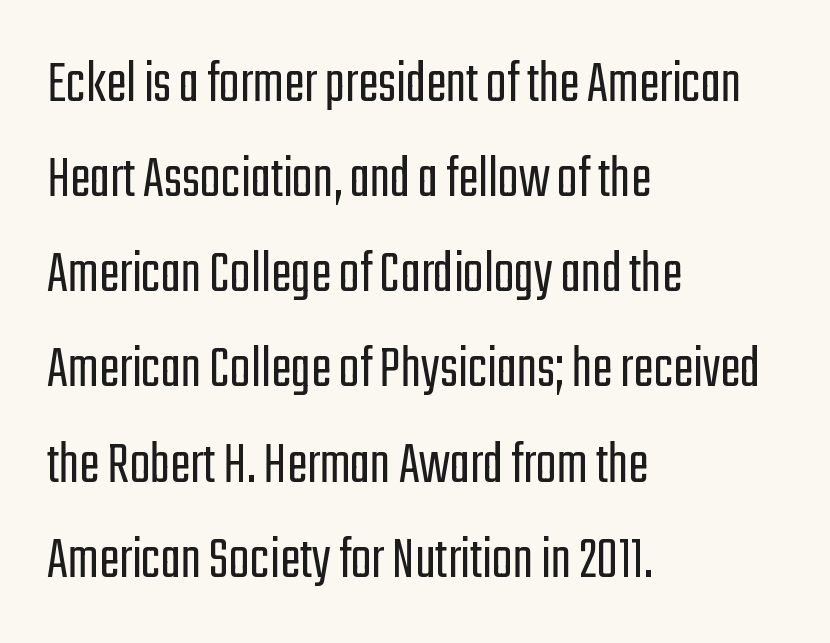
{"serif": "no", "italic": "no", "bold": "no", "weight": "light", "width": "condensed", "stroke_contrast": "low", "x_height": "medium", "monospaced": "no", "underline": "no", "align": "left", "line_spacing": "normal", "line_spacing_ratio": 1.56, "letter_spacing": "normal", "letter_spacing_em": 0.0, "glyph_px": 61}
